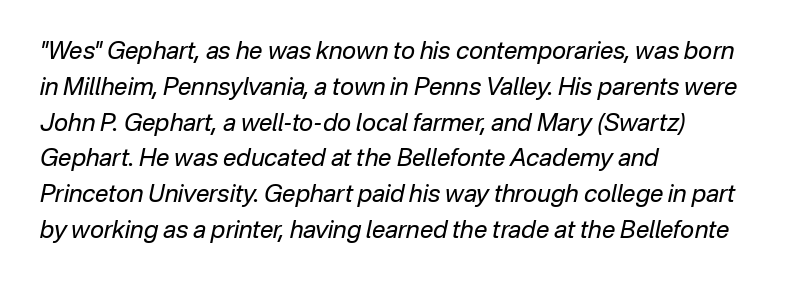
The image shows 24 px text type, italic (leaning right); set left-aligned, normal line spacing (1.49x), normal letter spacing, not underlined.
